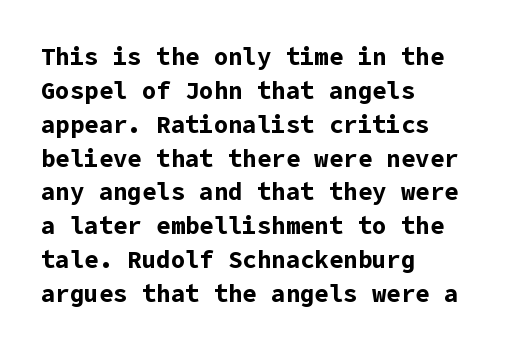
The image shows 24 px bold type, upright; set left-aligned, normal line spacing (1.41x), normal letter spacing, not underlined.
